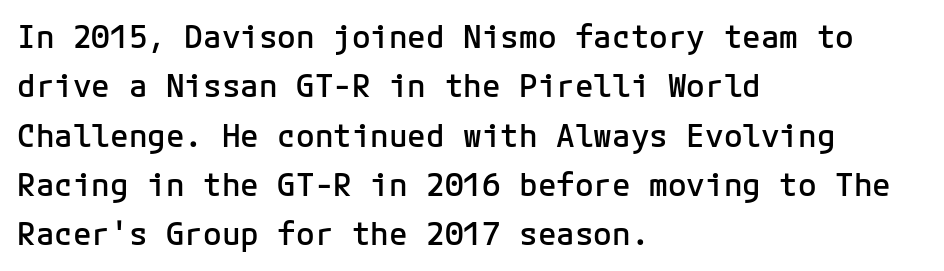
The image shows 31 px semibold sans-serif type, upright, monospaced; set left-aligned, normal line spacing (1.59x), normal letter spacing, not underlined; low stroke contrast and a medium x-height.
